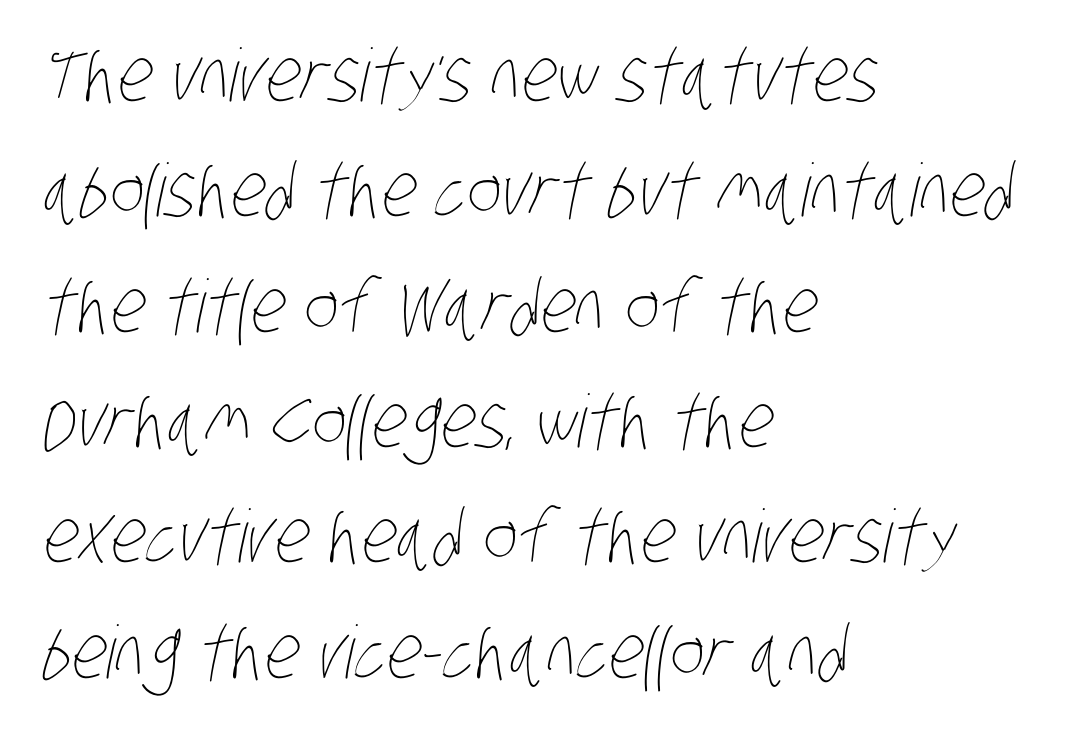
Q: Is the text bold? A: No.
Q: Is the text underlined? A: No.
Q: How is the paragraph aligned? A: Left-aligned.
Q: Is the spacing between letters normal or unusually wide? A: Normal.
Q: Is the spacing between lines tight, normal or loose? A: Normal.
Q: Width (condensed, normal, or wide)? A: Condensed.
Q: Stroke contrast? A: Low.
Q: x-height? A: Large.
Q: Monospaced? A: No.
